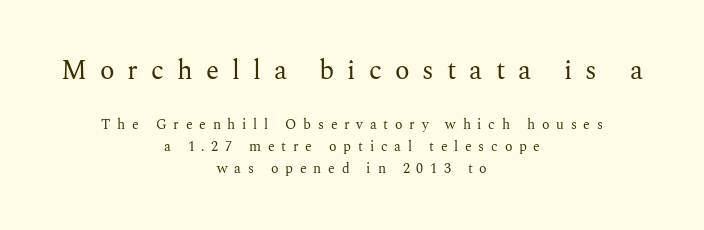
Every character sits straight up, as roman type does. Baseline-to-baseline distance is the conventional proportion of letter height. Caption: expanded tracking, letters set apart. Underlining? Definitely not there.
